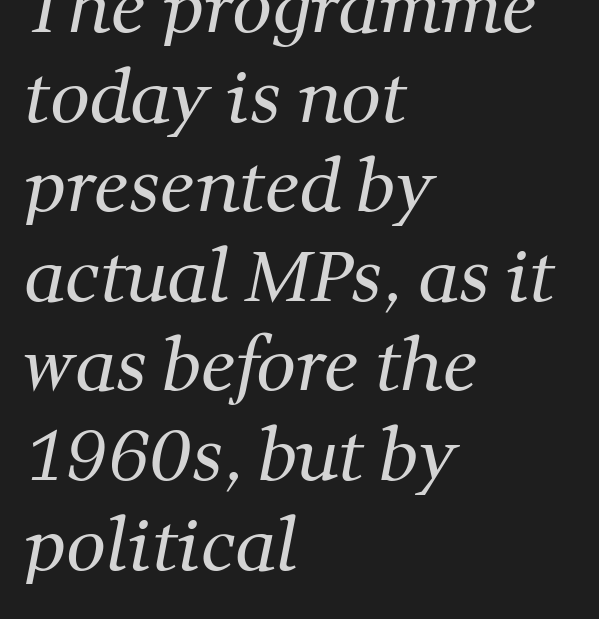
This sample has the flowing, uneven cadence of proportional lettering. Descenders are the only things crossing below the line. These lines sit exactly where default settings would place them. Look at the tracking — it's just the regular setting, nothing added. What kind of face is this? One with serifs. A student would call this left alignment; a typographer would say flush left, rag right.
